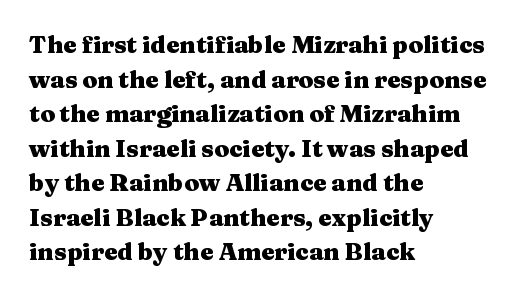
The image shows 24 px bold type, upright; set left-aligned, normal line spacing (1.44x), normal letter spacing, not underlined.
